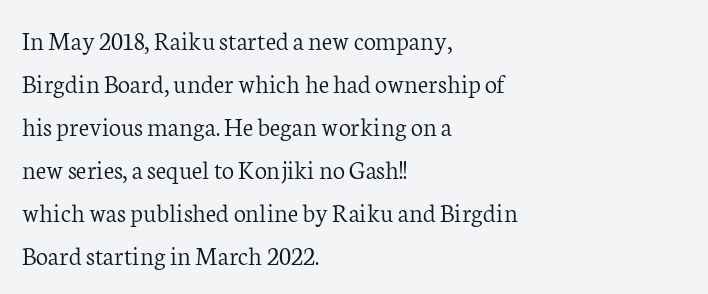
Line beginnings align vertically; line endings do not. Quick note: not italic, upright. No chunkiness to these letters — they're not bold. Default kerning and tracking; the words read as compact shapes.
